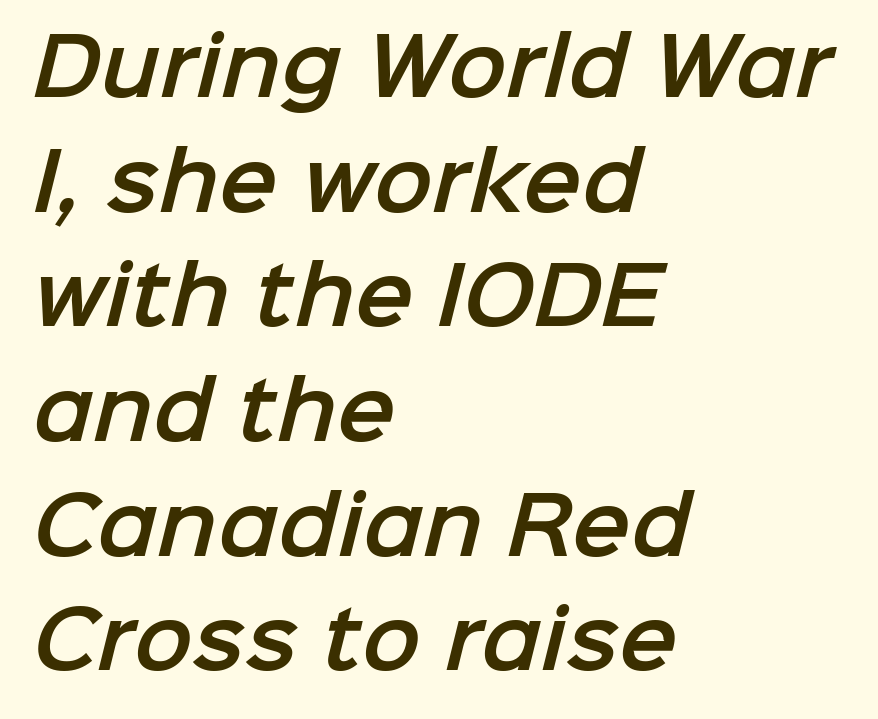
Q: Is the typeface a serif or a sans-serif typeface? A: Sans-serif.
Q: Is the text underlined? A: No.
Q: How is the paragraph aligned? A: Left-aligned.
Q: Is the spacing between letters normal or unusually wide? A: Normal.
Q: Is the spacing between lines tight, normal or loose? A: Normal.
Q: Width (condensed, normal, or wide)? A: Normal.
Q: Stroke contrast? A: Low.
Q: x-height? A: Medium.
Q: Monospaced? A: No.
